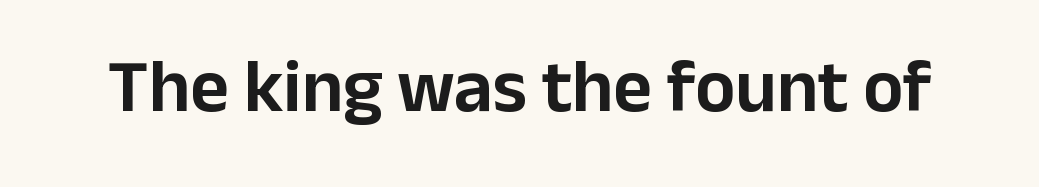
The image shows 75 px sans-serif type, upright; set normal letter spacing, not underlined; low stroke contrast and a medium x-height.
